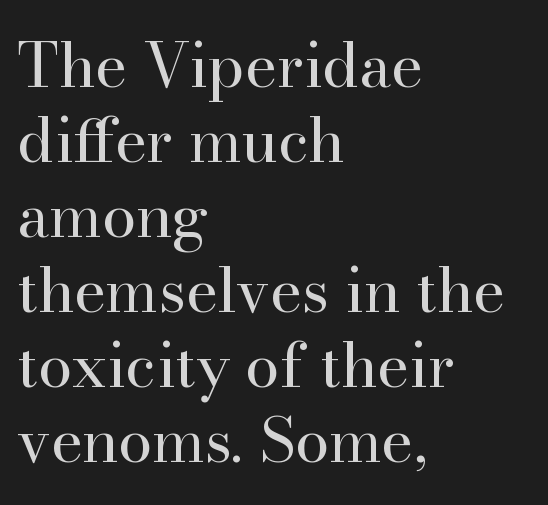
The weight tops out at a normal text grade. Caption: multi-line text, flush left, ragged right. Designer's note — italics off, roman on. Words appear dense and cohesive because spacing is normal. This sample has the flowing, uneven cadence of proportional lettering. Does the type have serifs? Yes, each stem ends in a small foot.
